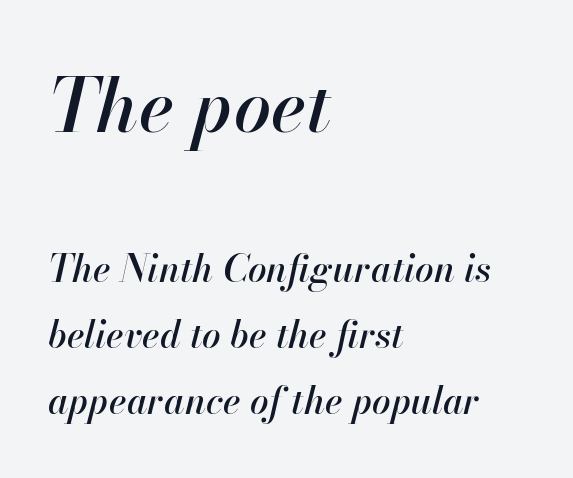
Leftover space on each line is placed entirely after the last word. Looks like regular typesetting: each glyph gets only the width it needs. A student would notice the top passage is typeset larger than what follows. In terms of letterspacing, this is plain default setting. Designer's note — italics engaged.
